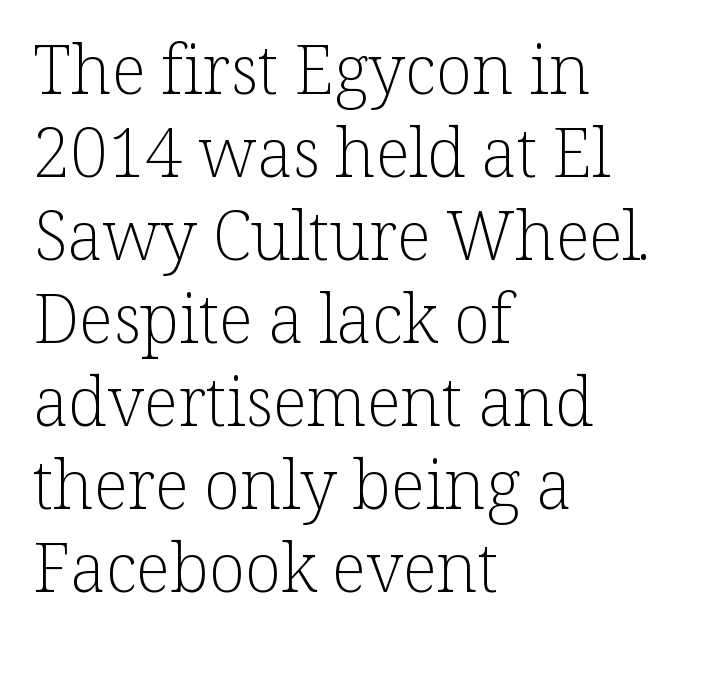
Q: Is the text bold? A: No.
Q: Is the text italic (slanted)? A: No, it is upright.
Q: Is the typeface a serif or a sans-serif typeface? A: Serif.
Q: Is the text underlined? A: No.
Q: How is the paragraph aligned? A: Left-aligned.
Q: Is the spacing between letters normal or unusually wide? A: Normal.
Q: Width (condensed, normal, or wide)? A: Normal.
Q: Stroke contrast? A: Low.
Q: x-height? A: Medium.
Q: Monospaced? A: No.
